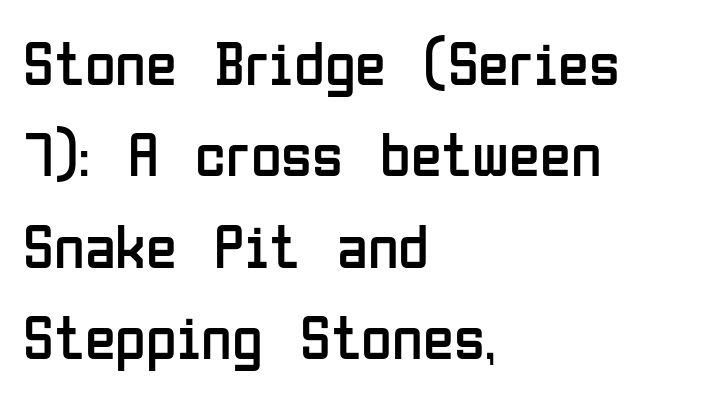
The line texture is even and compact thanks to regular tracking. The weight would be labelled regular, book, light, or lighter still. Is this a fixed-width face? No — the glyphs have proportional, varying widths. Nothing sits at the stroke ends, so this counts as sans-serif.
